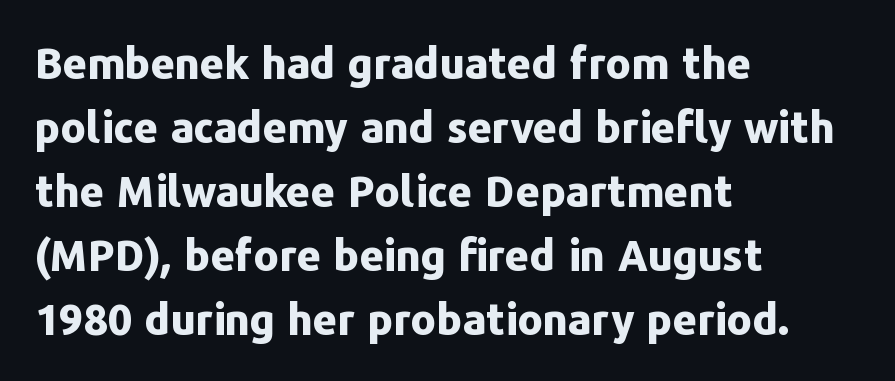
{"serif": "no", "italic": "no", "bold": "yes", "weight": "bold", "width": "normal", "stroke_contrast": "low", "x_height": "medium", "monospaced": "no", "underline": "no", "align": "left", "line_spacing": "normal", "line_spacing_ratio": 1.49, "letter_spacing": "normal", "letter_spacing_em": 0.0, "glyph_px": 43}
